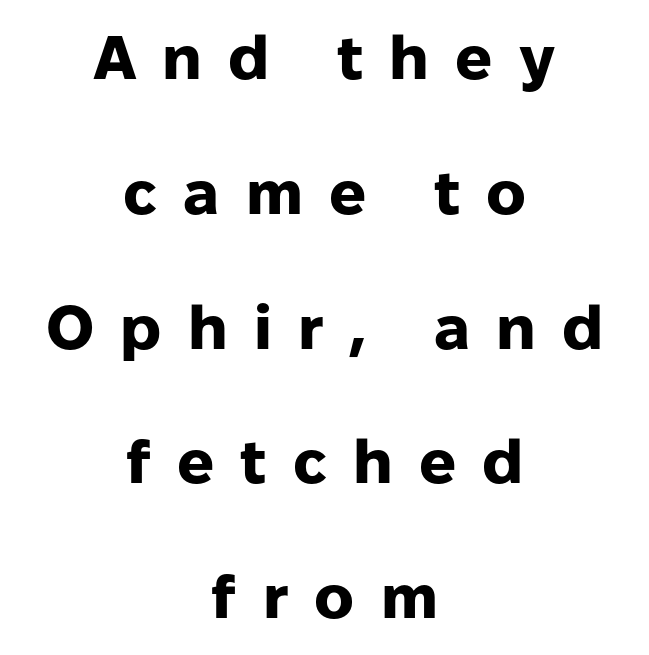
{"serif": "no", "italic": "no", "bold": "yes", "weight": "heavy", "width": "normal", "stroke_contrast": "low", "x_height": "medium", "monospaced": "no", "underline": "no", "align": "center", "line_spacing": "loose", "line_spacing_ratio": 2.21, "letter_spacing": "wide", "letter_spacing_em": 0.43, "glyph_px": 61}
